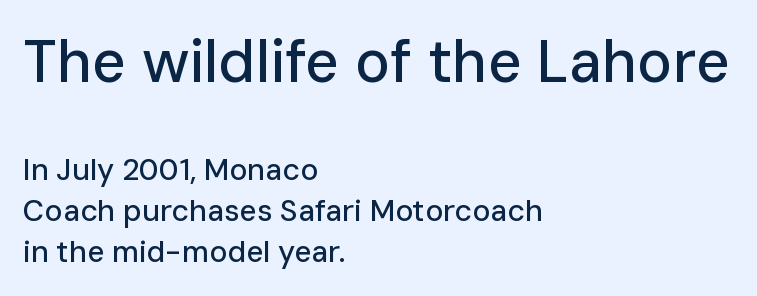
{"serif": "no", "italic": "no", "width": "normal", "stroke_contrast": "low", "x_height": "medium", "monospaced": "no", "underline": "no", "align": "left", "line_spacing": "normal", "line_spacing_ratio": 1.36, "letter_spacing": "normal", "letter_spacing_em": 0.0, "larger_block": "first", "size_ratio": 1.97, "glyph_px": 59}
